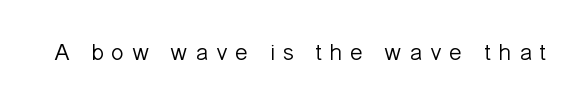
The image shows 24 px text type, upright; set unusually wide letter spacing (+0.31 em), not underlined.
